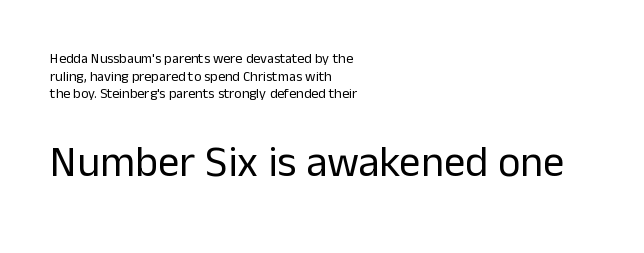
Nope, not italic — everything's standing straight. Does the type have serifs? No, each stem ends abruptly. Is this a heavy cut? Hardly; it is regular or lighter. The rag falls on the right side of this text block. Spacing verdict: proportional, widths tailored to each character. The space between consecutive lines is moderate.
